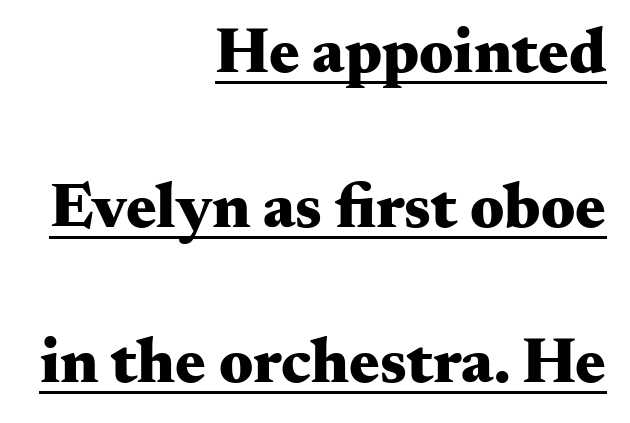
Q: Is the text bold? A: Yes.
Q: Is the text italic (slanted)? A: No, it is upright.
Q: Is the typeface a serif or a sans-serif typeface? A: Serif.
Q: Is the text underlined? A: Yes.
Q: How is the paragraph aligned? A: Right-aligned.
Q: Is the spacing between letters normal or unusually wide? A: Normal.
Q: Is the spacing between lines tight, normal or loose? A: Loose.
Q: Width (condensed, normal, or wide)? A: Wide.
Q: Stroke contrast? A: Medium.
Q: x-height? A: Small.
Q: Monospaced? A: No.
